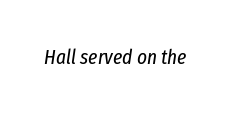
The image shows 21 px text type, italic (leaning right); set normal letter spacing, not underlined.
